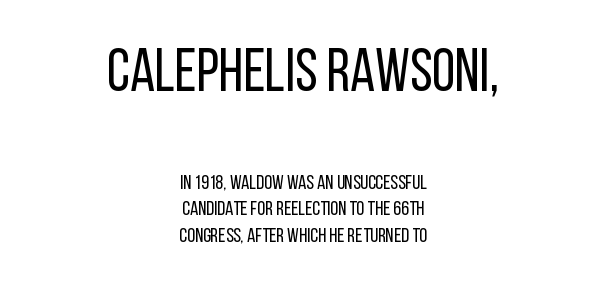
The image shows 60 px regular-weight, condensed sans-serif type, upright; set centered, normal line spacing (1.33x), normal letter spacing, not underlined; the first (top) block is 3.0x larger; low stroke contrast and a large x-height.
